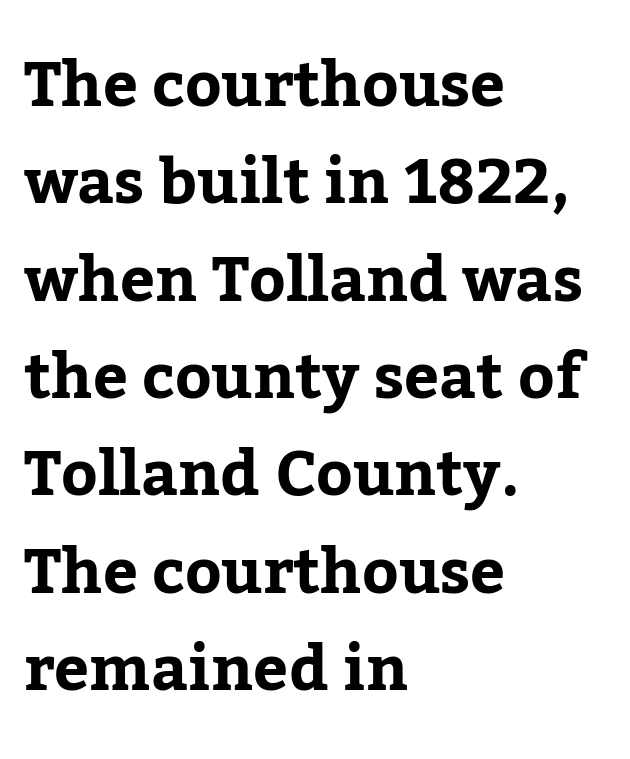
The image shows 62 px bold serif type, upright; set left-aligned, normal line spacing (1.57x), normal letter spacing, not underlined; low stroke contrast and a medium x-height.
